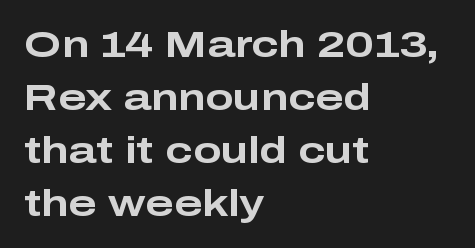
{"serif": "no", "italic": "no", "bold": "yes", "weight": "bold", "width": "wide", "stroke_contrast": "low", "x_height": "medium", "monospaced": "no", "underline": "no", "align": "left", "line_spacing": "normal", "line_spacing_ratio": 1.43, "letter_spacing": "normal", "letter_spacing_em": 0.0, "glyph_px": 37}
